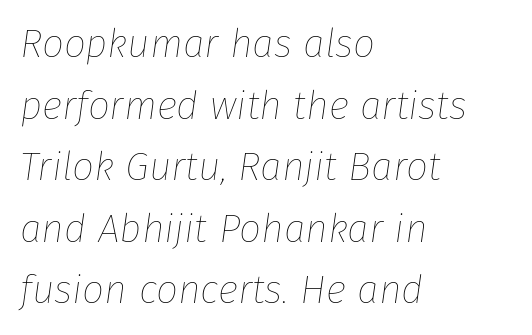
Check the space under the baseline: it is left empty. The typography opts for an oblique posture over an upright one. Vertical spacing — default. The paragraph shown leans on its left margin. The weight would be labelled regular, book, light, or lighter still.
